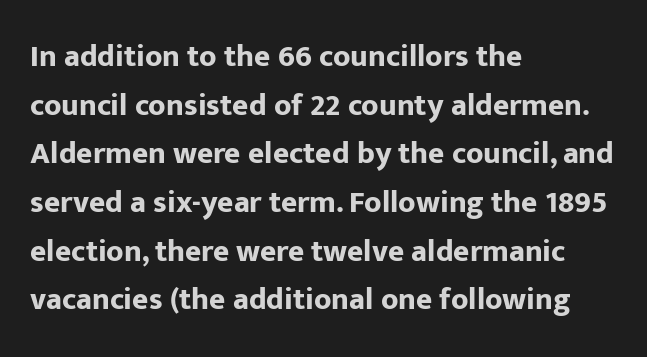
Q: Is the text bold? A: Yes.
Q: Is the text italic (slanted)? A: No, it is upright.
Q: Is the typeface a serif or a sans-serif typeface? A: Sans-serif.
Q: Is the text underlined? A: No.
Q: How is the paragraph aligned? A: Left-aligned.
Q: Is the spacing between letters normal or unusually wide? A: Normal.
Q: Is the spacing between lines tight, normal or loose? A: Normal.
Q: Width (condensed, normal, or wide)? A: Normal.
Q: Stroke contrast? A: Low.
Q: x-height? A: Medium.
Q: Monospaced? A: No.
